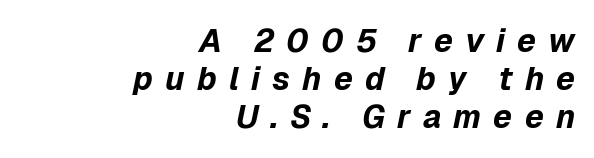
Q: Is the text bold? A: Yes.
Q: Is the text italic (slanted)? A: Yes, it leans right by about 12 degrees.
Q: Is the text underlined? A: No.
Q: How is the paragraph aligned? A: Right-aligned.
Q: Is the spacing between letters normal or unusually wide? A: Unusually wide.
Q: Width (condensed, normal, or wide)? A: Normal.
Q: Stroke contrast? A: Low.
Q: x-height? A: Medium.
Q: Monospaced? A: No.
